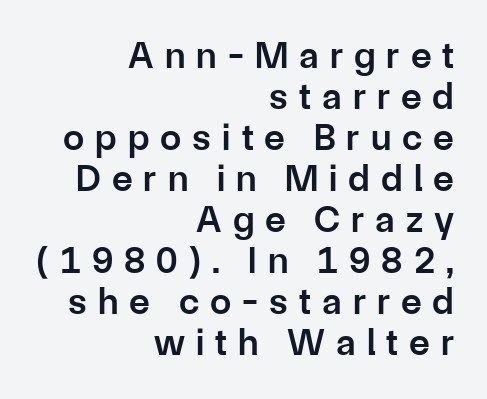
{"serif": "no", "italic": "no", "bold": "semi", "weight": "semibold", "width": "normal", "stroke_contrast": "low", "x_height": "medium", "monospaced": "no", "underline": "no", "align": "right", "line_spacing": "tight", "line_spacing_ratio": 1.08, "letter_spacing": "wide", "letter_spacing_em": 0.29, "glyph_px": 38}
